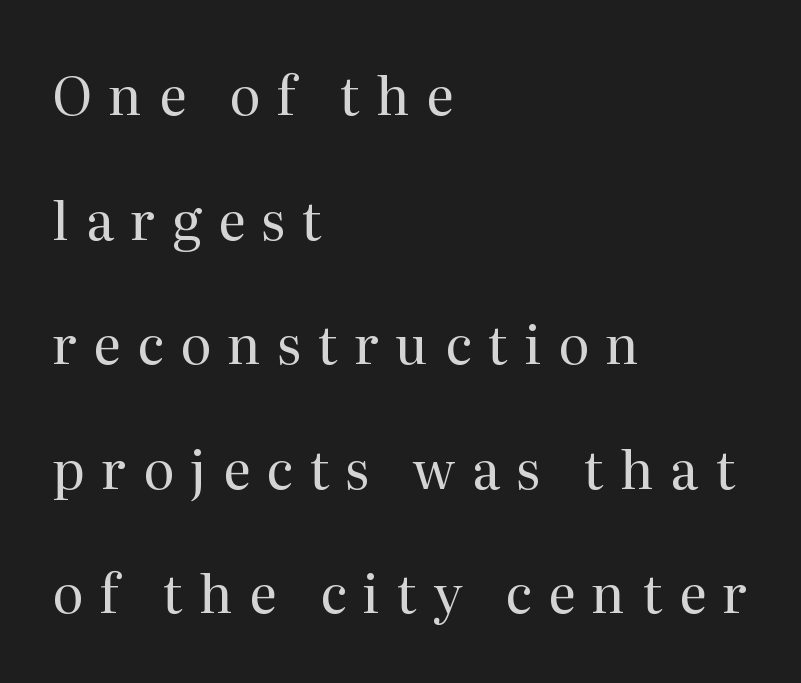
The face used here is rendered with a markedly widened letterfit. Note: serifs present on the glyphs. This is the regular roman posture of the typeface. Is this a heavy cut? Hardly; it is regular or lighter. How would I describe the line gaps? Wide and relaxed. Type without underlining.
